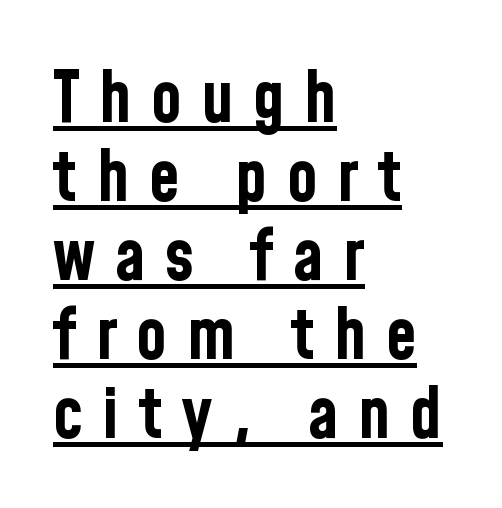
{"serif": "no", "italic": "no", "bold": "yes", "weight": "bold", "width": "condensed", "stroke_contrast": "low", "x_height": "medium", "monospaced": "no", "underline": "yes", "align": "left", "line_spacing": "tight", "line_spacing_ratio": 1.13, "letter_spacing": "wide", "letter_spacing_em": 0.28, "glyph_px": 70}
